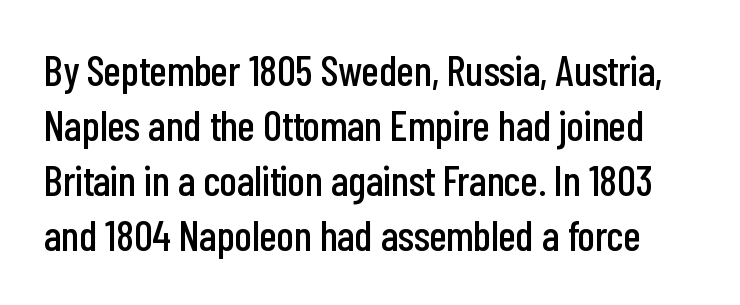
{"serif": "no", "italic": "no", "width": "condensed", "stroke_contrast": "low", "x_height": "medium", "monospaced": "no", "underline": "no", "line_spacing": "normal", "line_spacing_ratio": 1.31, "letter_spacing": "normal", "letter_spacing_em": 0.0, "glyph_px": 42}
